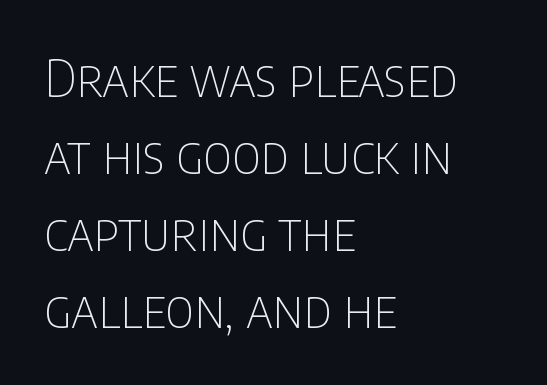
Unlike a traditional serif, this face leaves its strokes unadorned. No extra ink here — the face is not bold. It's the straight-up-and-down kind of type. The block of text has a typical density, with ordinary space between rows. The words here are not underlined.
